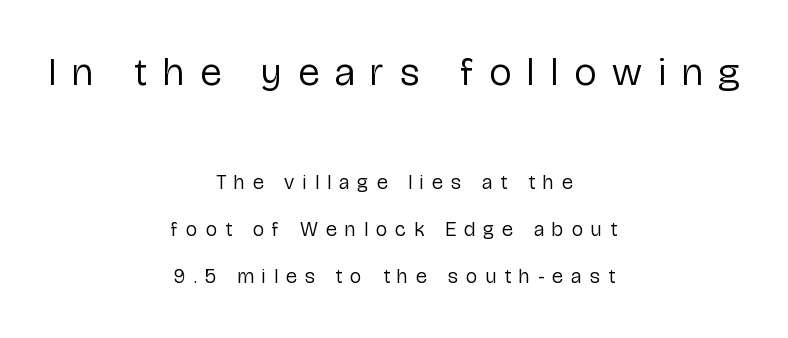
The image shows 39 px regular-weight sans-serif type, upright; set centered, loose line spacing (2.34x), unusually wide letter spacing (+0.41 em), not underlined; the first (top) block is 1.95x larger; low stroke contrast and a medium x-height.
